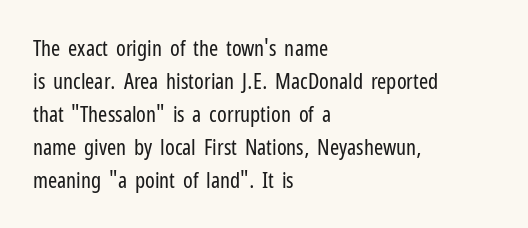
{"italic": "no", "bold": "no", "underline": "no", "align": "left", "line_spacing": "normal", "line_spacing_ratio": 1.5, "letter_spacing": "normal", "letter_spacing_em": 0.0, "glyph_px": 22}
